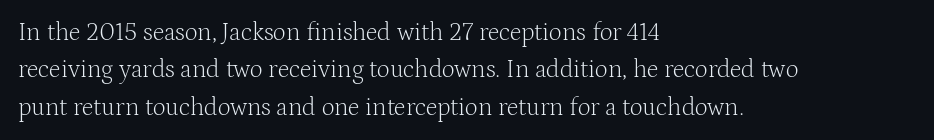
{"italic": "no", "bold": "no", "underline": "no", "align": "left", "line_spacing": "normal", "line_spacing_ratio": 1.5, "letter_spacing": "normal", "letter_spacing_em": 0.0, "glyph_px": 25}
